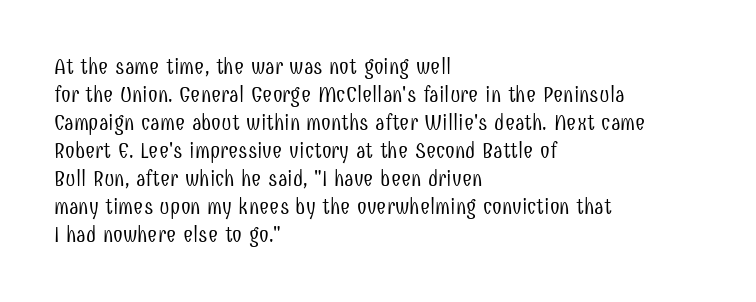
Q: Is the text bold? A: No.
Q: Is the text italic (slanted)? A: No, it is upright.
Q: Is the text underlined? A: No.
Q: How is the paragraph aligned? A: Left-aligned.
Q: Is the spacing between letters normal or unusually wide? A: Normal.
Q: Is the spacing between lines tight, normal or loose? A: Normal.
